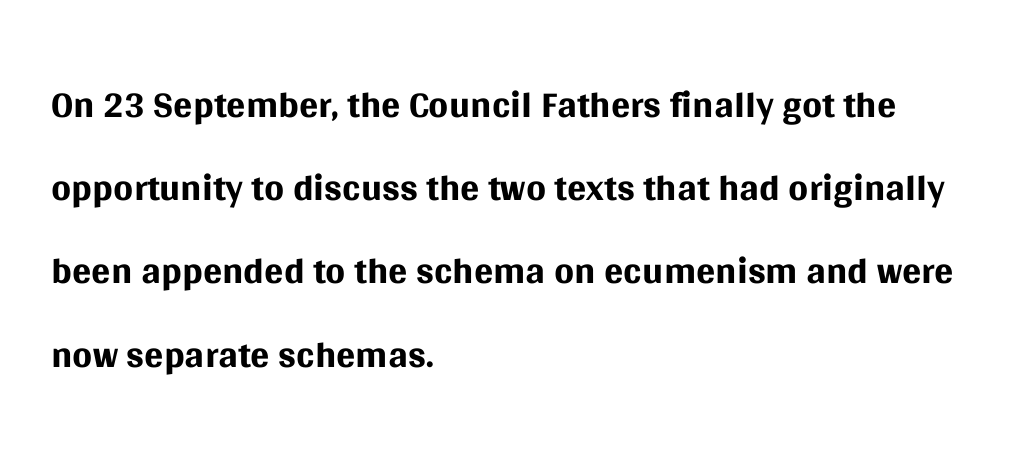
Q: Is the text bold? A: No.
Q: Is the text italic (slanted)? A: No, it is upright.
Q: Is the typeface a serif or a sans-serif typeface? A: Sans-serif.
Q: Is the text underlined? A: No.
Q: How is the paragraph aligned? A: Left-aligned.
Q: Is the spacing between letters normal or unusually wide? A: Normal.
Q: Is the spacing between lines tight, normal or loose? A: Normal.
Q: Width (condensed, normal, or wide)? A: Normal.
Q: Stroke contrast? A: Medium.
Q: x-height? A: Large.
Q: Monospaced? A: No.
